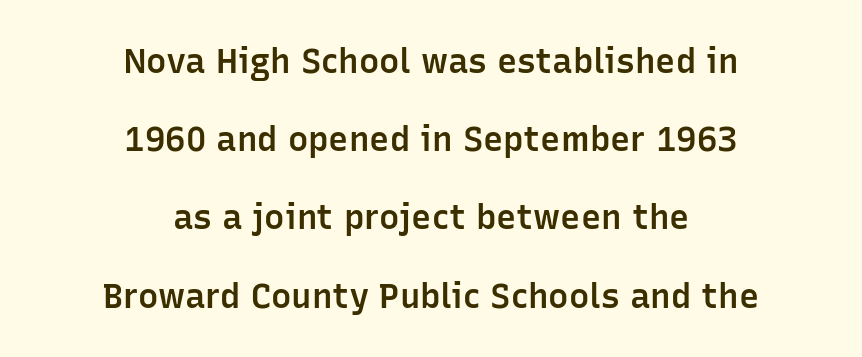
Q: Is the text bold? A: Semi-bold.
Q: Is the text italic (slanted)? A: No, it is upright.
Q: Is the typeface a serif or a sans-serif typeface? A: Sans-serif.
Q: Is the text underlined? A: No.
Q: How is the paragraph aligned? A: Centered.
Q: Is the spacing between letters normal or unusually wide? A: Normal.
Q: Is the spacing between lines tight, normal or loose? A: Loose.
Q: Width (condensed, normal, or wide)? A: Normal.
Q: Stroke contrast? A: Low.
Q: x-height? A: Medium.
Q: Monospaced? A: No.
